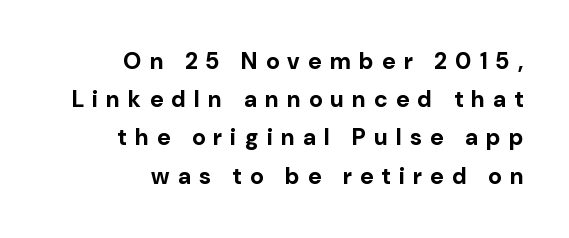
{"italic": "no", "bold": "yes", "underline": "no", "align": "right", "line_spacing": "normal", "line_spacing_ratio": 1.66, "letter_spacing": "wide", "letter_spacing_em": 0.37, "glyph_px": 23}
